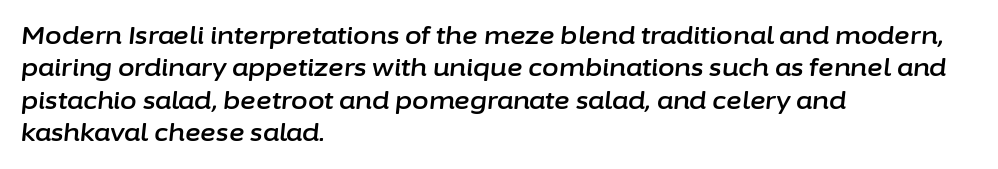
Q: Is the text italic (slanted)? A: Yes, it leans right by about 6 degrees.
Q: Is the text underlined? A: No.
Q: How is the paragraph aligned? A: Left-aligned.
Q: Is the spacing between letters normal or unusually wide? A: Normal.
Q: Is the spacing between lines tight, normal or loose? A: Normal.
